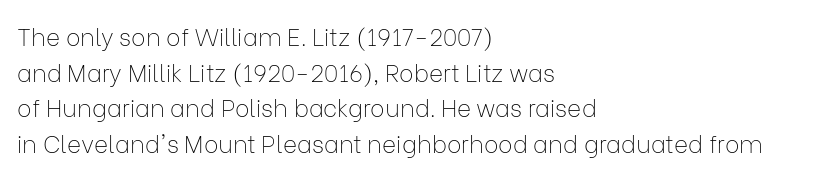
{"italic": "no", "bold": "no", "underline": "no", "align": "left", "line_spacing": "normal", "line_spacing_ratio": 1.48, "letter_spacing": "normal", "letter_spacing_em": 0.0, "glyph_px": 24}
